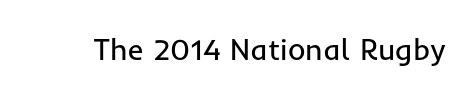
{"serif": "no", "italic": "no", "bold": "no", "weight": "regular", "width": "normal", "stroke_contrast": "low", "x_height": "medium", "monospaced": "no", "underline": "no", "letter_spacing": "normal", "letter_spacing_em": 0.0, "glyph_px": 30}
